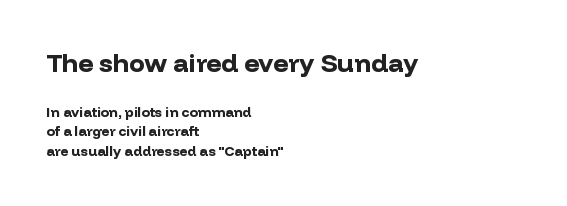
In terms of letterspacing, this is plain default setting. Just letters on the line, the space beneath them empty. If you squint, the top block still reads clearly — it's the larger of the two. A roman cut, with each character standing at attention.
